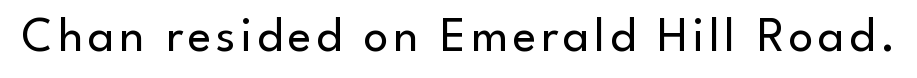
The space directly below the letters is spotless. Nothing heavy about these letters — not bold at all. Rendered with straight, roman letterforms. Note the varied advance widths — an 'i' is clearly narrower than an 'm'. The letters carry no serifs — their stems end cleanly without finishing strokes.
